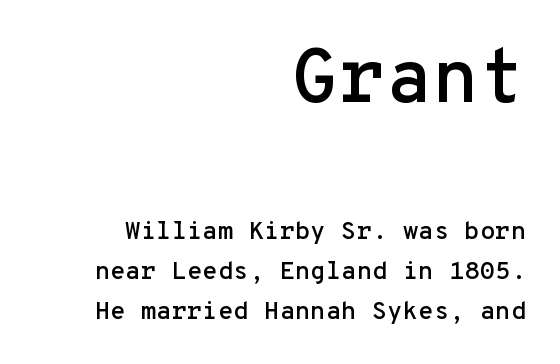
Q: Is the text italic (slanted)? A: No, it is upright.
Q: Is the typeface a serif or a sans-serif typeface? A: Sans-serif.
Q: Is the text underlined? A: No.
Q: How is the paragraph aligned? A: Right-aligned.
Q: Is the spacing between letters normal or unusually wide? A: Normal.
Q: Is the spacing between lines tight, normal or loose? A: Normal.
Q: Which block of text is set in a larger size, the first (top) or the second (bottom)? A: The first (top) one.
Q: Width (condensed, normal, or wide)? A: Normal.
Q: Stroke contrast? A: Low.
Q: x-height? A: Medium.
Q: Monospaced? A: Yes.
